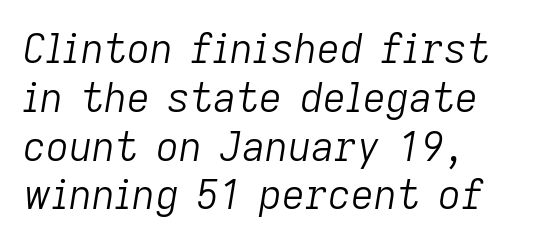
{"italic": "yes", "lean": "right", "slant_degrees": 9, "bold": "no", "weight": "light", "width": "normal", "stroke_contrast": "low", "x_height": "medium", "monospaced": "no", "underline": "no", "align": "left", "line_spacing_ratio": 1.22, "letter_spacing": "normal", "letter_spacing_em": 0.0, "glyph_px": 40}
